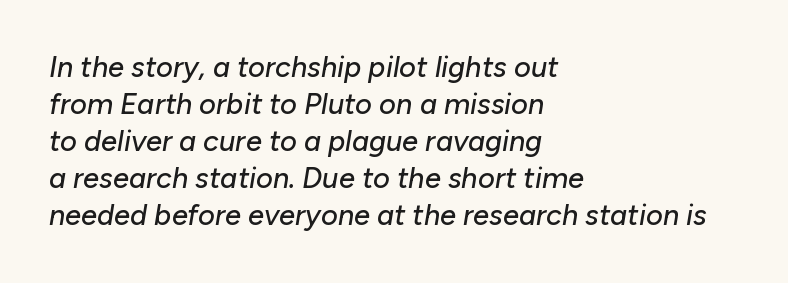
Descenders are the only things crossing below the line. Nothing unusual about the tracking: characters are spaced as the font intends. The face used here is proportionally spaced, like ordinary book or web type. This is oblique type, the kind used for emphasis or titles. This block has exactly the height ordinary leading produces. Horizontally, the lines are justified to the leading edge only.
